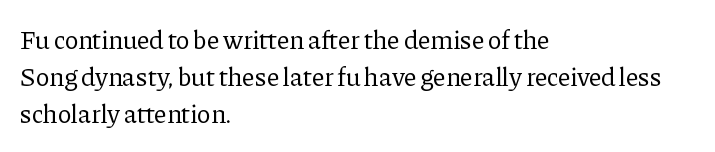
{"italic": "no", "bold": "no", "underline": "no", "align": "left", "line_spacing": "normal", "line_spacing_ratio": 1.42, "letter_spacing": "normal", "letter_spacing_em": 0.0, "glyph_px": 26}
